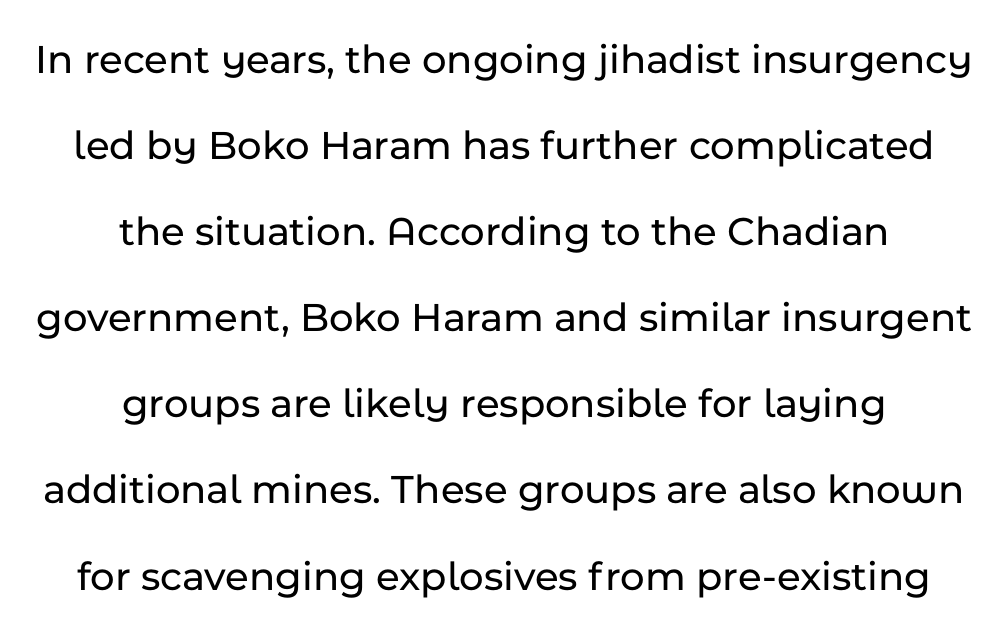
{"serif": "no", "italic": "no", "width": "normal", "stroke_contrast": "low", "x_height": "medium", "monospaced": "no", "underline": "no", "align": "center", "line_spacing": "loose", "line_spacing_ratio": 2.05, "letter_spacing": "normal", "letter_spacing_em": 0.0, "glyph_px": 42}
